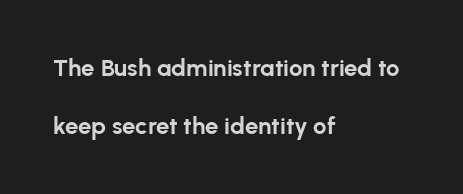
The image shows 24 px bold type, upright; set left-aligned, loose line spacing (2.42x), normal letter spacing, not underlined.
